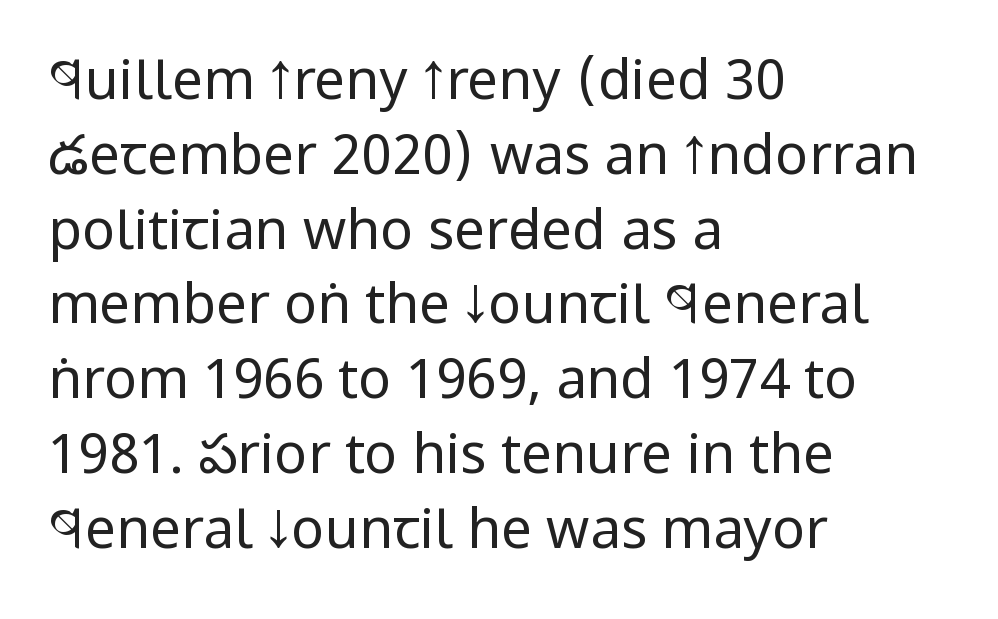
Q: Is the text bold? A: No.
Q: Is the text italic (slanted)? A: No, it is upright.
Q: Is the typeface a serif or a sans-serif typeface? A: Sans-serif.
Q: Is the text underlined? A: No.
Q: How is the paragraph aligned? A: Left-aligned.
Q: Is the spacing between letters normal or unusually wide? A: Normal.
Q: Is the spacing between lines tight, normal or loose? A: Normal.
Q: Width (condensed, normal, or wide)? A: Condensed.
Q: Stroke contrast? A: Low.
Q: x-height? A: Large.
Q: Monospaced? A: No.
